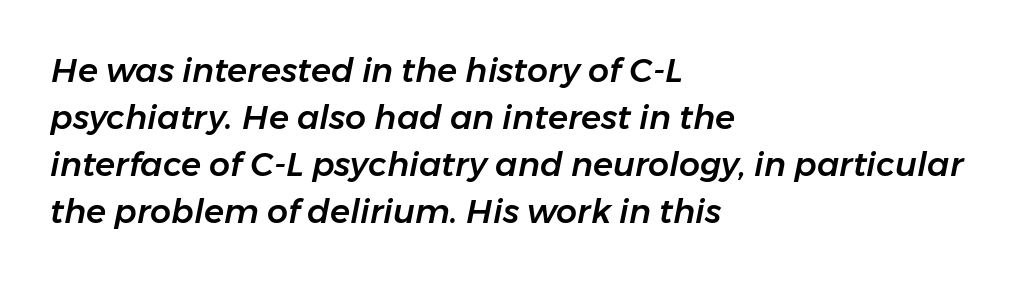
{"italic": "yes", "lean": "right", "slant_degrees": 11, "width": "normal", "stroke_contrast": "low", "x_height": "medium", "monospaced": "no", "underline": "no", "align": "left", "line_spacing": "normal", "line_spacing_ratio": 1.42, "letter_spacing": "normal", "letter_spacing_em": 0.0, "glyph_px": 33}
